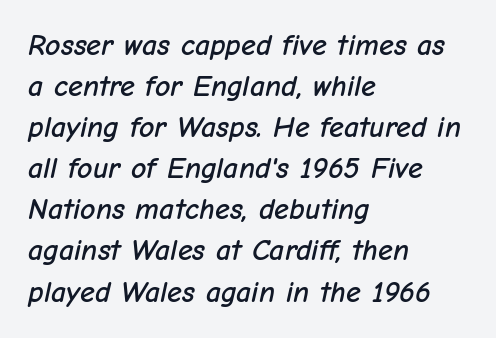
Q: Is the text italic (slanted)? A: Yes, it leans right by about 12 degrees.
Q: Is the text underlined? A: No.
Q: How is the paragraph aligned? A: Left-aligned.
Q: Is the spacing between letters normal or unusually wide? A: Normal.
Q: Is the spacing between lines tight, normal or loose? A: Normal.
Q: Width (condensed, normal, or wide)? A: Normal.
Q: Stroke contrast? A: Low.
Q: x-height? A: Medium.
Q: Monospaced? A: No.
